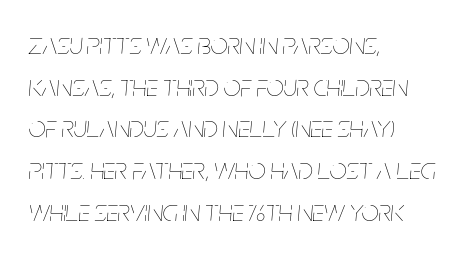
{"italic": "yes", "lean": "right", "slant_degrees": 5, "bold": "no", "weight": "thin", "width": "condensed", "stroke_contrast": "low", "x_height": "large", "monospaced": "no", "underline": "no", "align": "left", "line_spacing": "normal", "line_spacing_ratio": 1.39, "letter_spacing": "normal", "letter_spacing_em": 0.0, "glyph_px": 30}
